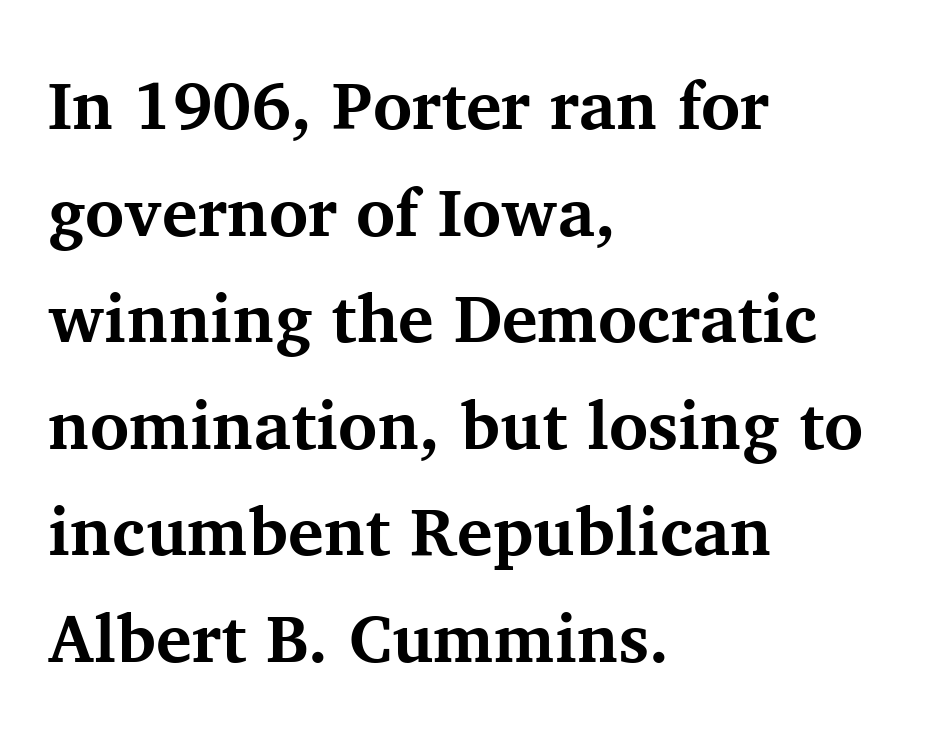
Q: Is the text bold? A: Yes.
Q: Is the text italic (slanted)? A: No, it is upright.
Q: Is the typeface a serif or a sans-serif typeface? A: Serif.
Q: Is the text underlined? A: No.
Q: How is the paragraph aligned? A: Left-aligned.
Q: Is the spacing between letters normal or unusually wide? A: Normal.
Q: Is the spacing between lines tight, normal or loose? A: Normal.
Q: Width (condensed, normal, or wide)? A: Normal.
Q: Stroke contrast? A: Medium.
Q: x-height? A: Medium.
Q: Monospaced? A: No.
